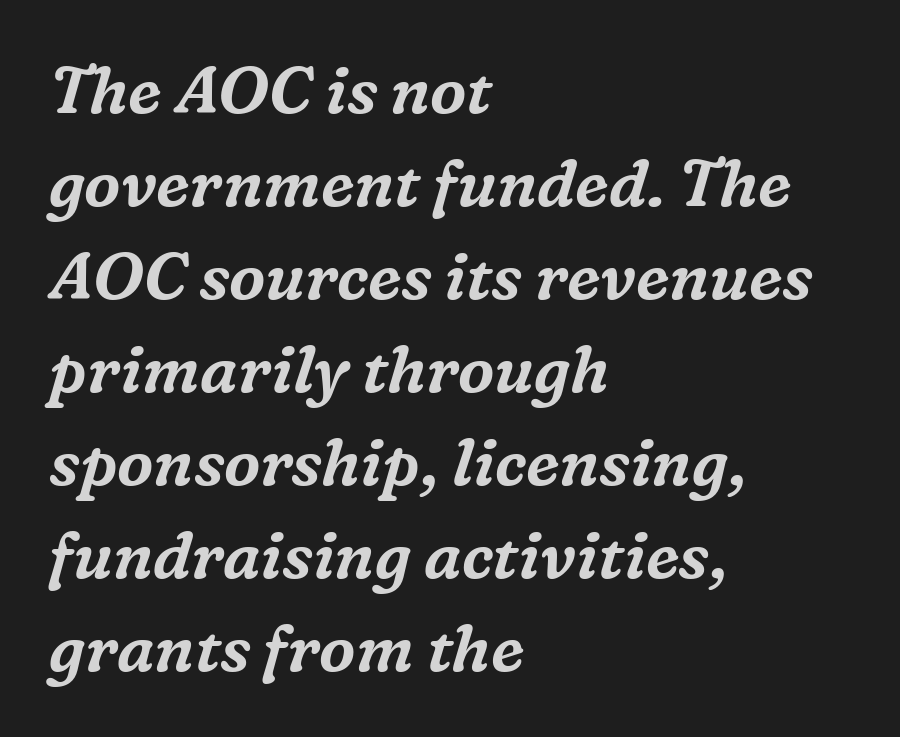
The image shows 65 px serif type, italic (leaning right); set left-aligned, normal line spacing (1.43x), normal letter spacing, not underlined; medium stroke contrast and a medium x-height.
